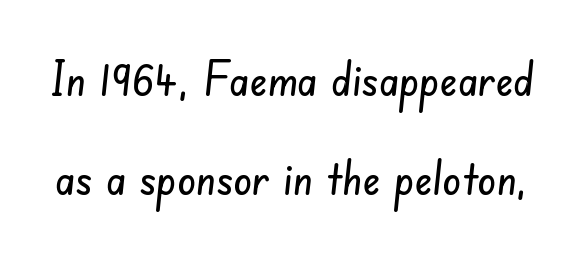
{"serif": "no", "width": "condensed", "stroke_contrast": "low", "x_height": "small", "monospaced": "no", "underline": "no", "line_spacing": "loose", "line_spacing_ratio": 2.1, "letter_spacing": "normal", "letter_spacing_em": 0.0, "glyph_px": 47}
